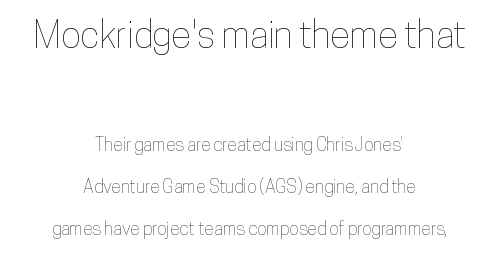
The image shows 37 px condensed type, upright; set centered, loose line spacing (2.35x), normal letter spacing, not underlined; the first (top) block is 2.06x larger; low stroke contrast and a medium x-height.
